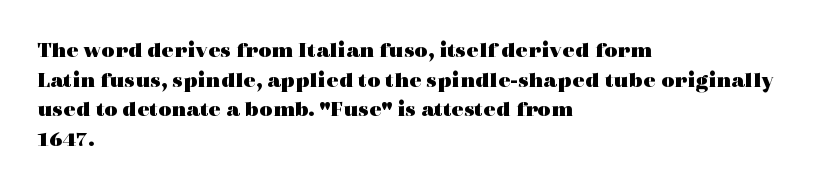
Q: Is the text bold? A: Yes.
Q: Is the text italic (slanted)? A: No, it is upright.
Q: Is the text underlined? A: No.
Q: How is the paragraph aligned? A: Left-aligned.
Q: Is the spacing between letters normal or unusually wide? A: Normal.
Q: Is the spacing between lines tight, normal or loose? A: Normal.
